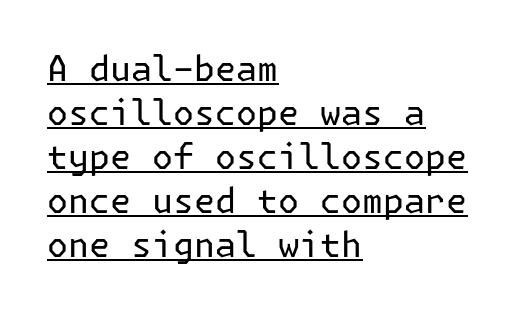
Q: Is the text bold? A: No.
Q: Is the text italic (slanted)? A: No, it is upright.
Q: Is the typeface a serif or a sans-serif typeface? A: Sans-serif.
Q: Is the text underlined? A: Yes.
Q: How is the paragraph aligned? A: Left-aligned.
Q: Is the spacing between letters normal or unusually wide? A: Normal.
Q: Is the spacing between lines tight, normal or loose? A: Normal.
Q: Width (condensed, normal, or wide)? A: Normal.
Q: Stroke contrast? A: Low.
Q: x-height? A: Medium.
